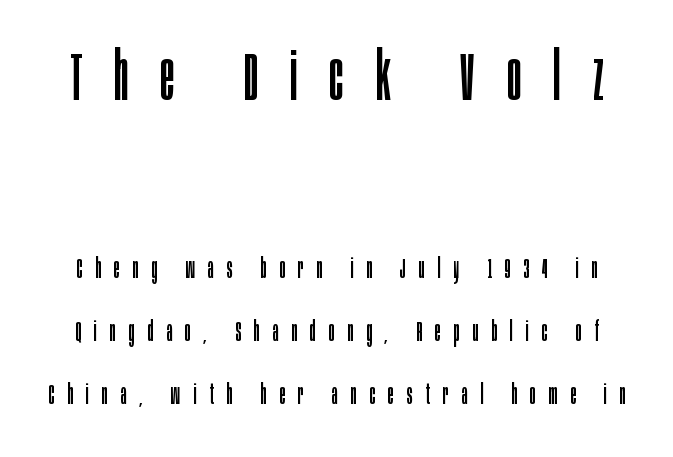
Which of the two is more prominent by size? The first, at the top. The characters display no serif detailing; their extremities are plain. The foot of each line stays bare and open. The font sits on the lighter half of the weight spectrum, regular included.
